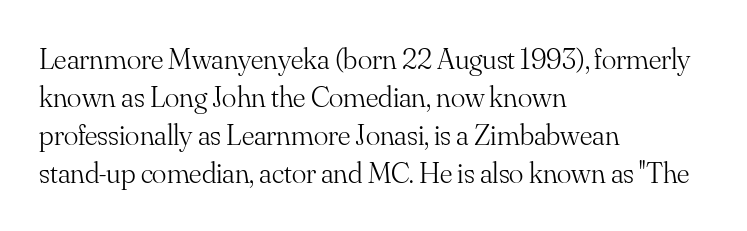
Q: Is the text bold? A: No.
Q: Is the text italic (slanted)? A: No, it is upright.
Q: Is the typeface a serif or a sans-serif typeface? A: Serif.
Q: Is the text underlined? A: No.
Q: How is the paragraph aligned? A: Left-aligned.
Q: Is the spacing between letters normal or unusually wide? A: Normal.
Q: Is the spacing between lines tight, normal or loose? A: Normal.
Q: Width (condensed, normal, or wide)? A: Normal.
Q: Stroke contrast? A: Medium.
Q: x-height? A: Small.
Q: Monospaced? A: No.
